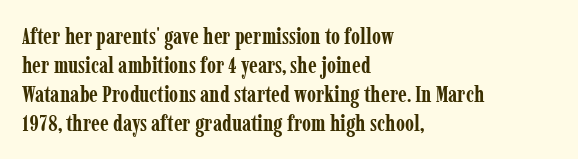
Q: Is the text bold? A: Yes.
Q: Is the text italic (slanted)? A: No, it is upright.
Q: Is the text underlined? A: No.
Q: How is the paragraph aligned? A: Left-aligned.
Q: Is the spacing between letters normal or unusually wide? A: Normal.
Q: Is the spacing between lines tight, normal or loose? A: Normal.
